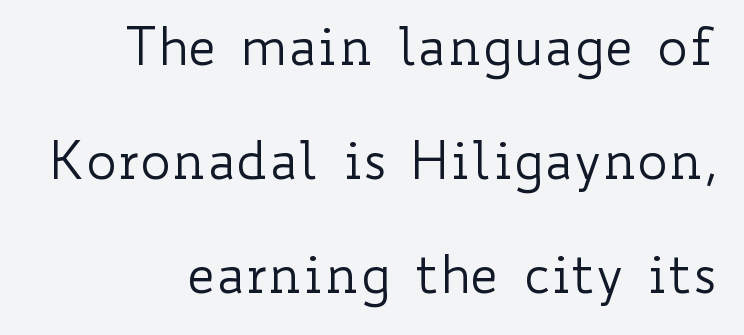
Q: Is the text bold? A: No.
Q: Is the text italic (slanted)? A: No, it is upright.
Q: Is the text underlined? A: No.
Q: How is the paragraph aligned? A: Right-aligned.
Q: Is the spacing between letters normal or unusually wide? A: Normal.
Q: Is the spacing between lines tight, normal or loose? A: Loose.
Q: Width (condensed, normal, or wide)? A: Wide.
Q: Stroke contrast? A: Low.
Q: x-height? A: Small.
Q: Monospaced? A: No.
